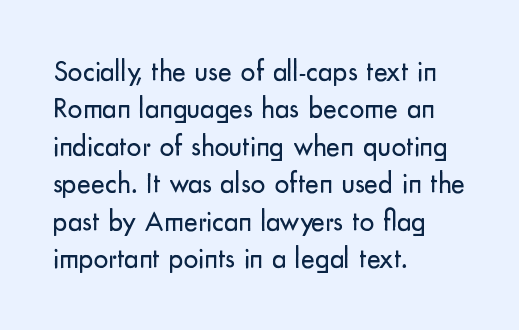
The rendering anchors every line to the left-hand side. Examine the stroke ends and you'll find no serifs. Weight: in the light-to-regular range. One glance says typical: line gaps are just what's usual. A typesetter would call this zero additional tracking. Type without underlining.
